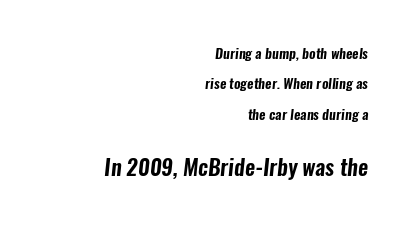
The later block is typeset at a bigger size than the earlier block. The designer dialed line spacing up above the default. Each line ends at the same right margin while the left side varies. Anything drawn beneath the words? Only blank space. Tracking value appears to be zero — textbook default spacing.
